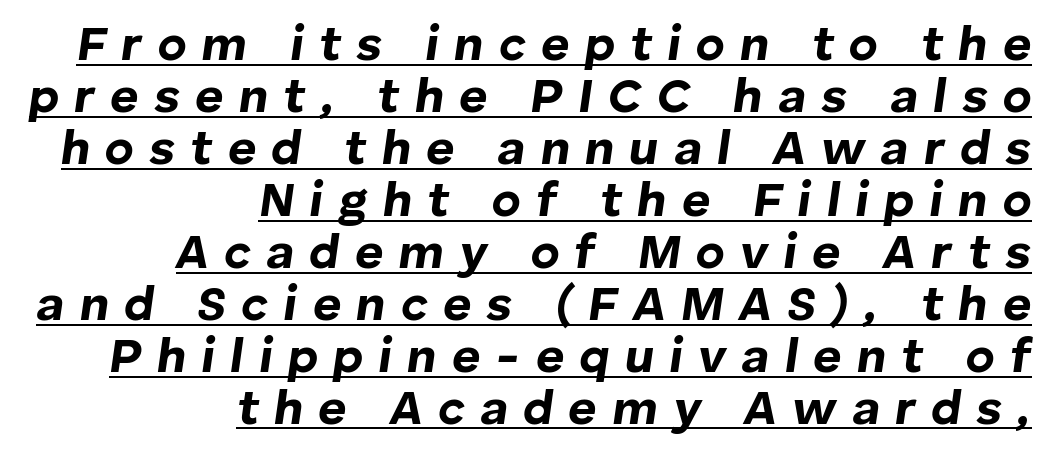
The image shows 49 px bold type, italic (leaning right); set right-aligned, tight line spacing (1.06x), unusually wide letter spacing (+0.31 em), underlined; low stroke contrast and a medium x-height.
